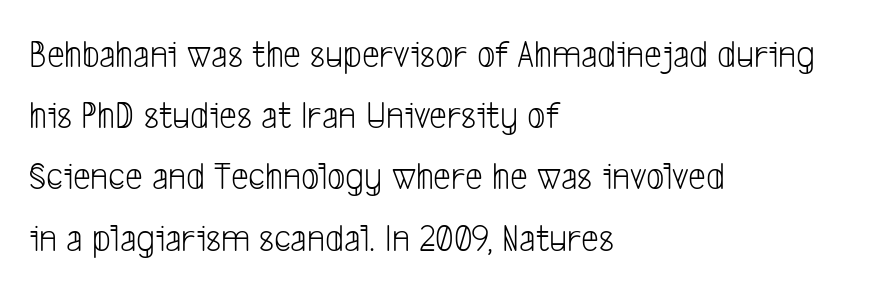
{"serif": "no", "bold": "no", "weight": "light", "width": "condensed", "stroke_contrast": "low", "x_height": "medium", "monospaced": "no", "underline": "no", "align": "left", "line_spacing": "normal", "line_spacing_ratio": 1.53, "letter_spacing": "normal", "letter_spacing_em": 0.0, "glyph_px": 40}
